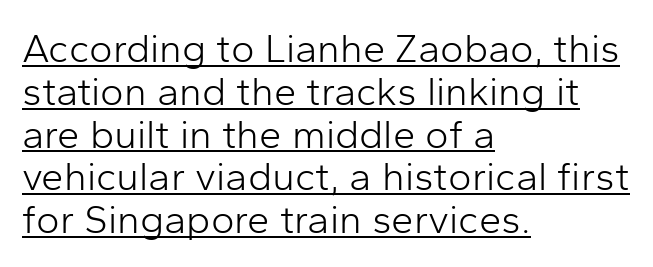
Q: Is the text bold? A: No.
Q: Is the text italic (slanted)? A: No, it is upright.
Q: Is the typeface a serif or a sans-serif typeface? A: Sans-serif.
Q: Is the text underlined? A: Yes.
Q: How is the paragraph aligned? A: Left-aligned.
Q: Is the spacing between letters normal or unusually wide? A: Normal.
Q: Is the spacing between lines tight, normal or loose? A: Tight.
Q: Width (condensed, normal, or wide)? A: Normal.
Q: Stroke contrast? A: Low.
Q: x-height? A: Medium.
Q: Monospaced? A: No.
